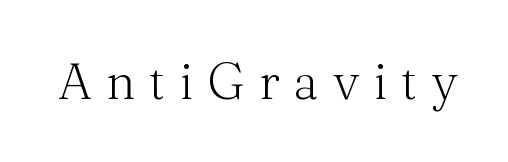
{"serif": "yes", "italic": "no", "bold": "no", "weight": "light", "width": "normal", "stroke_contrast": "medium", "x_height": "medium", "monospaced": "no", "underline": "no", "letter_spacing": "wide", "letter_spacing_em": 0.28, "glyph_px": 50}
